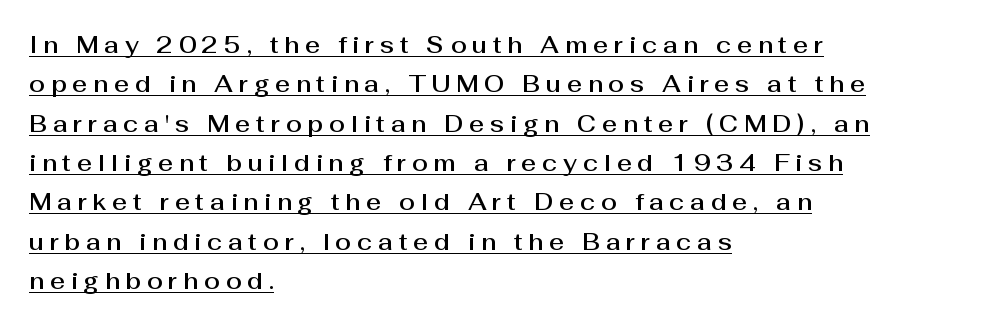
Q: Is the text italic (slanted)? A: No, it is upright.
Q: Is the text underlined? A: Yes.
Q: How is the paragraph aligned? A: Left-aligned.
Q: Is the spacing between letters normal or unusually wide? A: Unusually wide.
